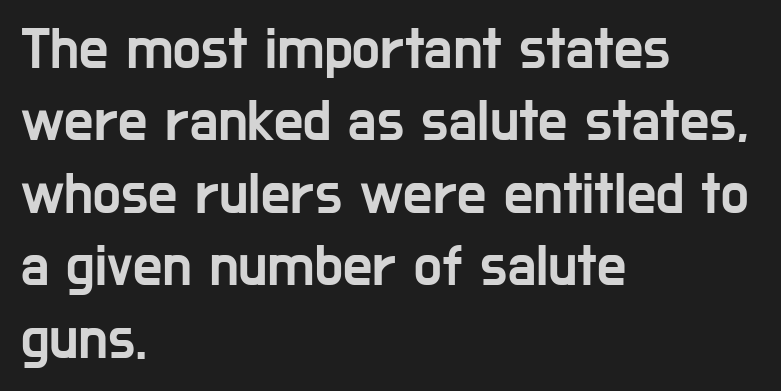
The image shows 58 px condensed sans-serif type, upright; set left-aligned, normal line spacing (1.25x), normal letter spacing, not underlined; low stroke contrast and a medium x-height.
